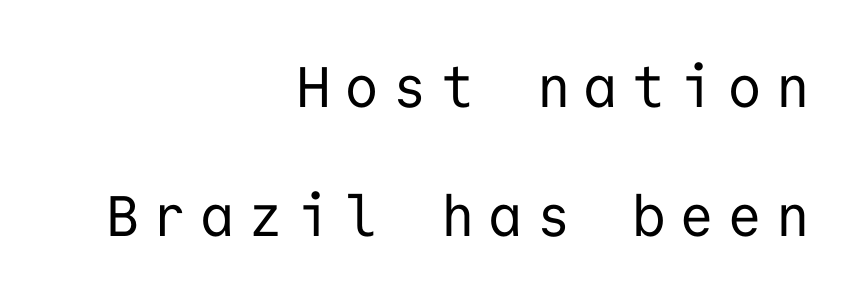
Q: Is the text bold? A: No.
Q: Is the text italic (slanted)? A: No, it is upright.
Q: Is the typeface a serif or a sans-serif typeface? A: Sans-serif.
Q: Is the text underlined? A: No.
Q: How is the paragraph aligned? A: Right-aligned.
Q: Is the spacing between letters normal or unusually wide? A: Unusually wide.
Q: Is the spacing between lines tight, normal or loose? A: Loose.
Q: Width (condensed, normal, or wide)? A: Normal.
Q: Stroke contrast? A: Low.
Q: x-height? A: Medium.
Q: Monospaced? A: Yes.
